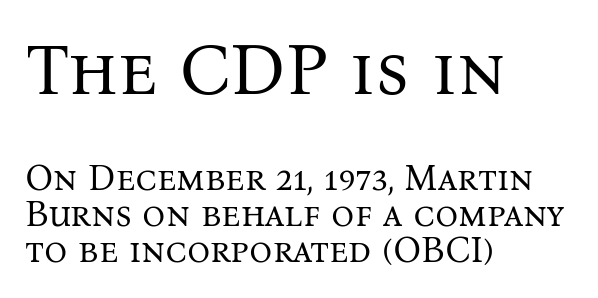
Regarding serifs, this sample has them. Words float on clear page, feet unadorned. The line texture is even and compact thanks to regular tracking. The lines are quadded left.
